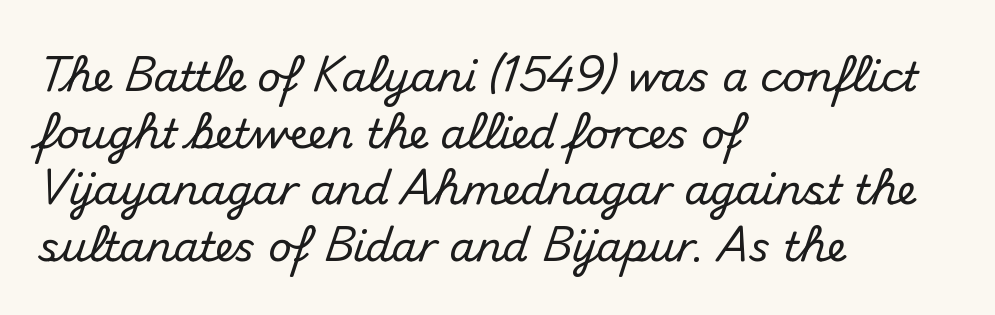
Do the characters align in a grid? No, the font is proportional. Alignment: flush left. Are there feet on the stems? There aren't — it's a sans. The letters sit at their default tracking, neither squeezed nor spread. Plain, unruled lines of type.
